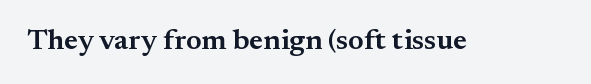
The image shows 29 px semibold serif type, upright; set normal letter spacing, not underlined; medium stroke contrast and a small x-height.
